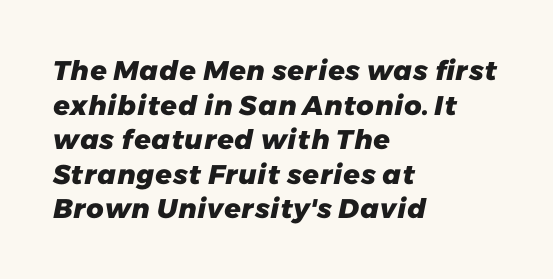
Q: Is the text bold? A: Yes.
Q: Is the text underlined? A: No.
Q: How is the paragraph aligned? A: Left-aligned.
Q: Is the spacing between letters normal or unusually wide? A: Normal.
Q: Is the spacing between lines tight, normal or loose? A: Normal.
